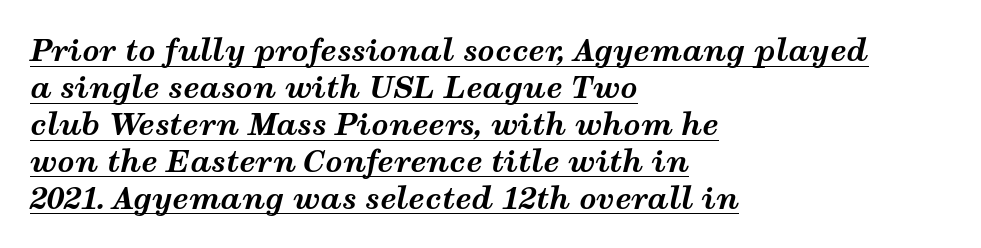
{"italic": "yes", "lean": "right", "slant_degrees": 12, "bold": "yes", "weight": "bold", "width": "wide", "stroke_contrast": "medium", "x_height": "medium", "monospaced": "no", "underline": "yes", "align": "left", "line_spacing_ratio": 1.23, "letter_spacing": "normal", "letter_spacing_em": 0.0, "glyph_px": 30}
